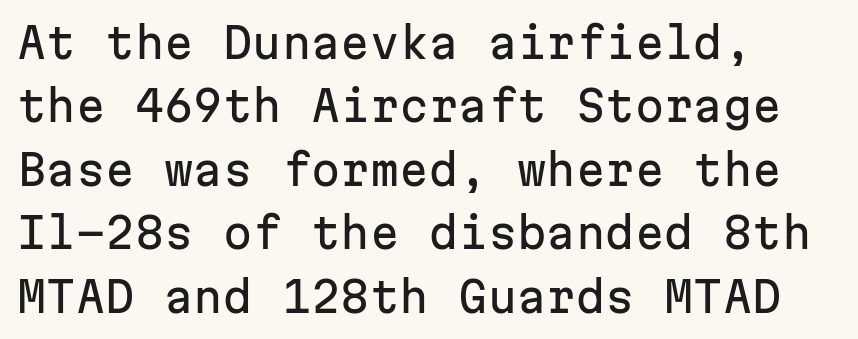
Q: Is the text italic (slanted)? A: No, it is upright.
Q: Is the typeface a serif or a sans-serif typeface? A: Sans-serif.
Q: Is the text underlined? A: No.
Q: How is the paragraph aligned? A: Left-aligned.
Q: Is the spacing between letters normal or unusually wide? A: Normal.
Q: Is the spacing between lines tight, normal or loose? A: Normal.
Q: Width (condensed, normal, or wide)? A: Normal.
Q: Stroke contrast? A: Low.
Q: x-height? A: Medium.
Q: Monospaced? A: Yes.
